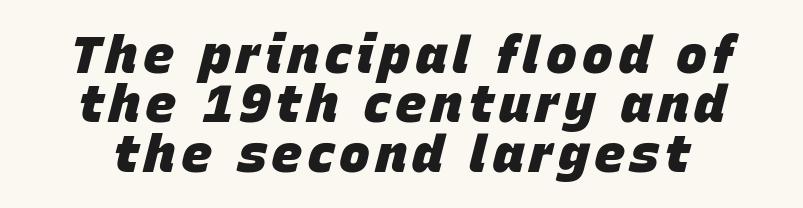
Q: Is the text bold? A: Yes.
Q: Is the text italic (slanted)? A: Yes, it leans right by about 15 degrees.
Q: Is the text underlined? A: No.
Q: Is the spacing between lines tight, normal or loose? A: Tight.
Q: Width (condensed, normal, or wide)? A: Normal.
Q: Stroke contrast? A: Low.
Q: x-height? A: Large.
Q: Monospaced? A: No.
